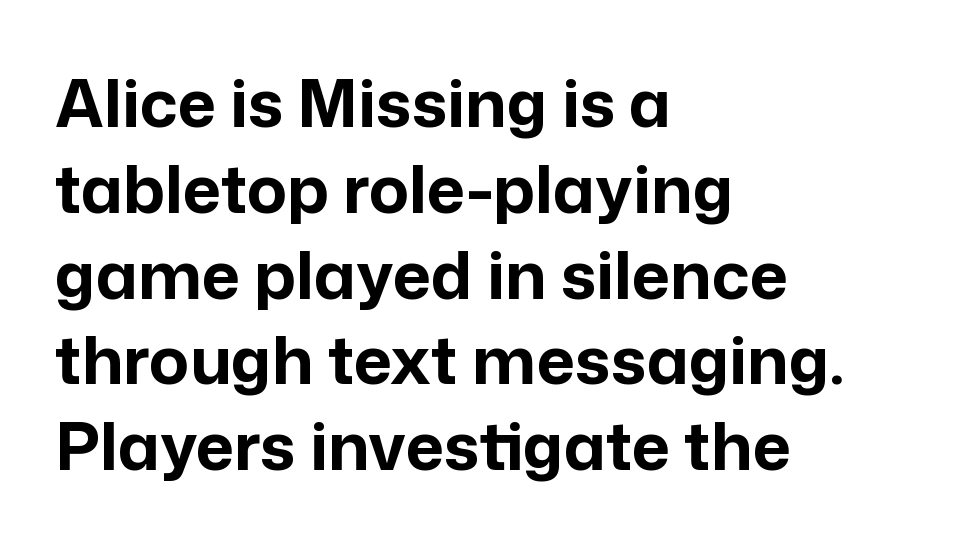
Q: Is the text bold? A: Yes.
Q: Is the text italic (slanted)? A: No, it is upright.
Q: Is the typeface a serif or a sans-serif typeface? A: Sans-serif.
Q: Is the text underlined? A: No.
Q: How is the paragraph aligned? A: Left-aligned.
Q: Is the spacing between letters normal or unusually wide? A: Normal.
Q: Is the spacing between lines tight, normal or loose? A: Normal.
Q: Width (condensed, normal, or wide)? A: Normal.
Q: Stroke contrast? A: Low.
Q: x-height? A: Medium.
Q: Monospaced? A: No.
